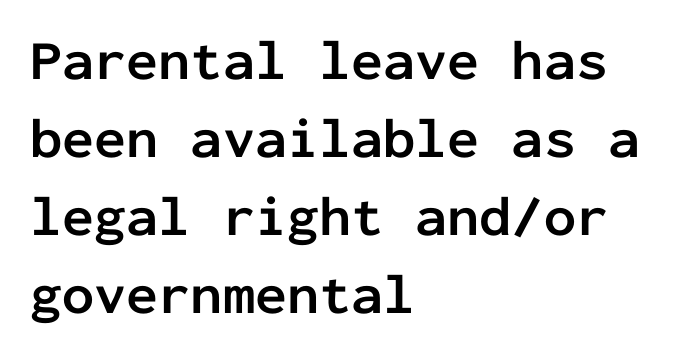
{"serif": "no", "italic": "no", "bold": "yes", "weight": "semibold", "width": "normal", "stroke_contrast": "low", "x_height": "medium", "monospaced": "yes", "underline": "no", "align": "left", "line_spacing": "normal", "line_spacing_ratio": 1.37, "letter_spacing": "normal", "letter_spacing_em": 0.0, "glyph_px": 57}
